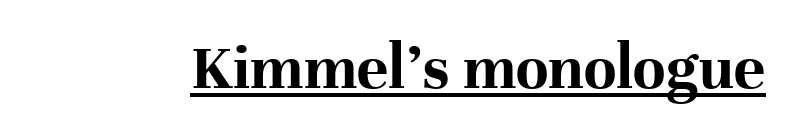
{"serif": "yes", "italic": "no", "bold": "yes", "weight": "bold", "width": "normal", "stroke_contrast": "high", "x_height": "medium", "monospaced": "no", "underline": "yes", "letter_spacing": "normal", "letter_spacing_em": 0.0, "glyph_px": 66}
